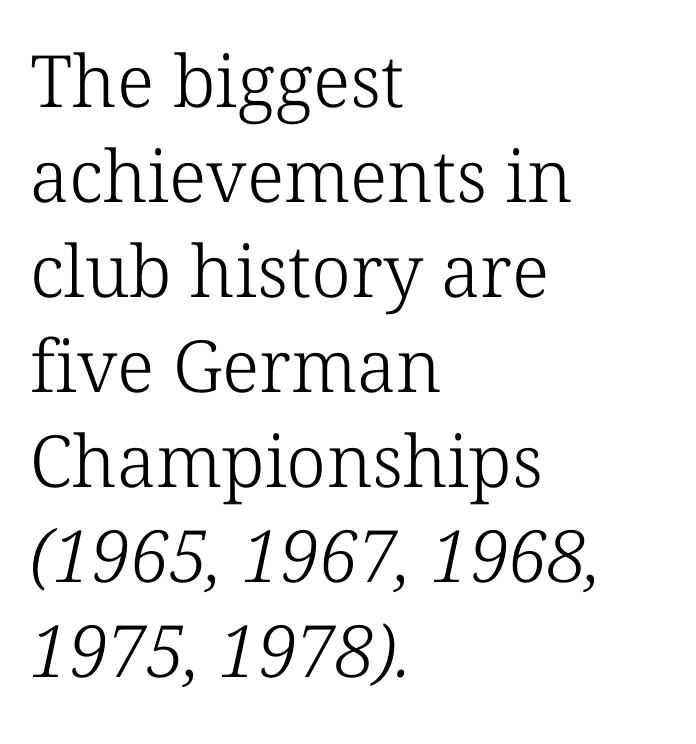
A student would call this left alignment; a typographer would say flush left, rag right. Spacing verdict: proportional, widths tailored to each character. The leading is moderate, giving the passage an even texture. The passage shown is not underscored anywhere. Regarding serifs, this sample has them. The line texture is even and compact thanks to regular tracking.
